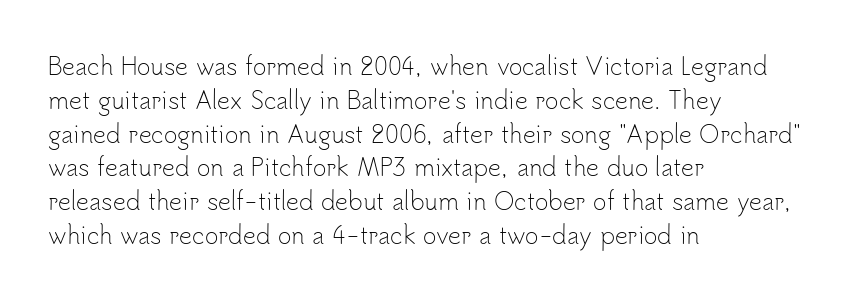
Q: Is the text bold? A: No.
Q: Is the text italic (slanted)? A: No, it is upright.
Q: Is the text underlined? A: No.
Q: How is the paragraph aligned? A: Left-aligned.
Q: Is the spacing between letters normal or unusually wide? A: Normal.
Q: Is the spacing between lines tight, normal or loose? A: Normal.
